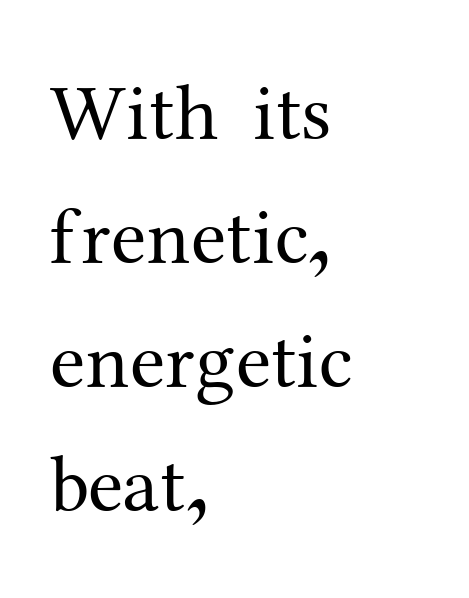
Q: Is the text bold? A: No.
Q: Is the text italic (slanted)? A: No, it is upright.
Q: Is the typeface a serif or a sans-serif typeface? A: Serif.
Q: Is the text underlined? A: No.
Q: How is the paragraph aligned? A: Left-aligned.
Q: Is the spacing between letters normal or unusually wide? A: Normal.
Q: Is the spacing between lines tight, normal or loose? A: Normal.
Q: Width (condensed, normal, or wide)? A: Normal.
Q: Stroke contrast? A: Medium.
Q: x-height? A: Medium.
Q: Monospaced? A: No.
